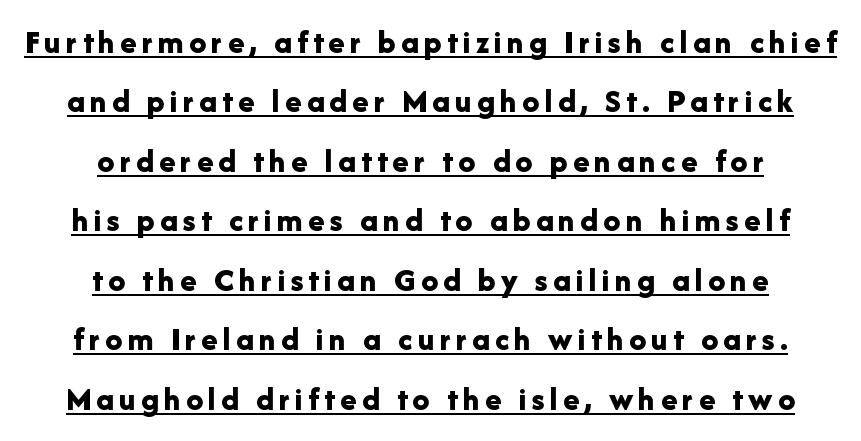
The image shows 34 px bold sans-serif type, upright; set centered, line spacing 1.75x, underlined; low stroke contrast and a medium x-height.
